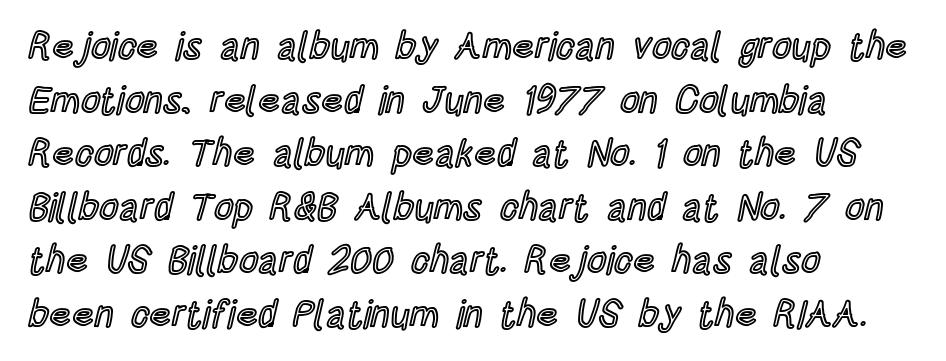
{"width": "condensed", "x_height": "large", "monospaced": "no", "underline": "no", "align": "left", "line_spacing": "normal", "line_spacing_ratio": 1.41, "letter_spacing": "normal", "letter_spacing_em": 0.0, "glyph_px": 38}
